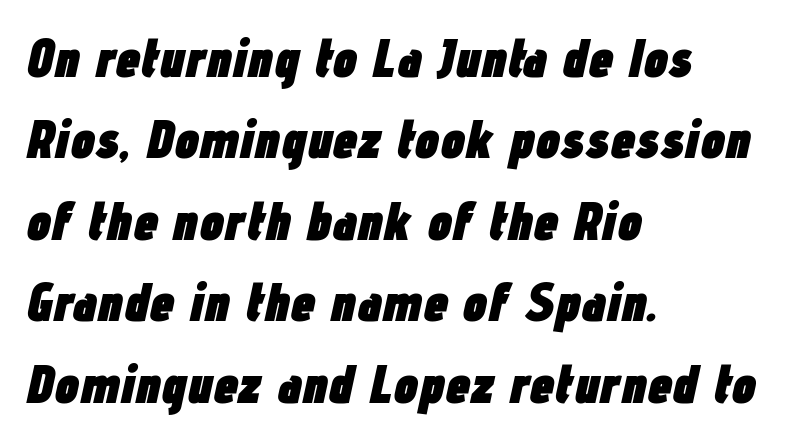
Glyph-to-glyph distance matches everyday printed text. A clean baseline with only descenders dipping below it. Compared with ordinary roman type, these characters are visibly tilted. Summary of vertical rhythm: regular, with standard interline spacing.
